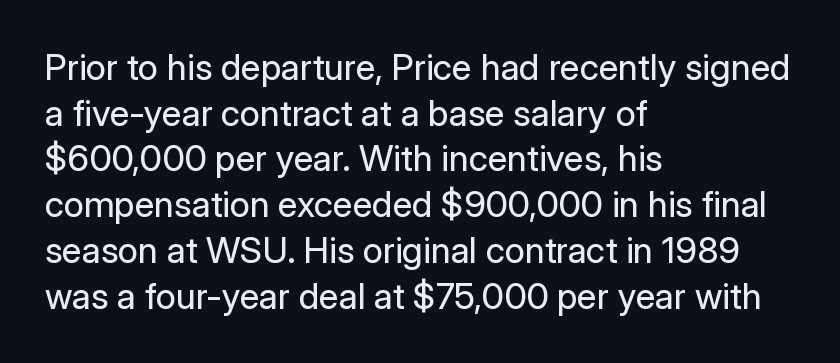
The image shows 36 px regular-weight sans-serif type, upright; set left-aligned, normal line spacing (1.27x), normal letter spacing, not underlined; low stroke contrast and a medium x-height.
